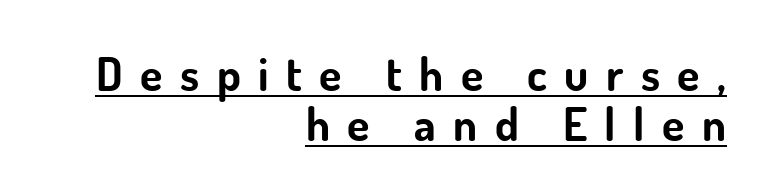
The image shows 46 px bold sans-serif type, upright; set right-aligned, tight line spacing (1.09x), unusually wide letter spacing (+0.38 em), underlined; low stroke contrast and a small x-height.
